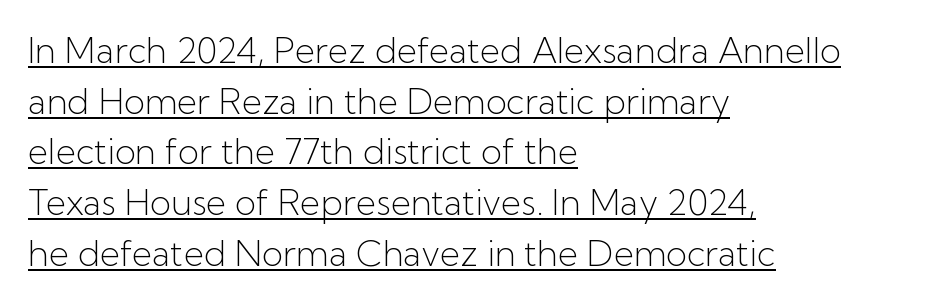
Each line of the rendering has a horizontal stroke beneath the glyphs. Compared with typical paragraphs, the rows here are spaced about the same. This is not heavy type; no bold has been used. A typesetter would call this proportional, since set widths differ per character. Each word holds together tightly as a unit, with standard inter-letter gaps. Tall strokes in this sample are plumb rather than angled.
